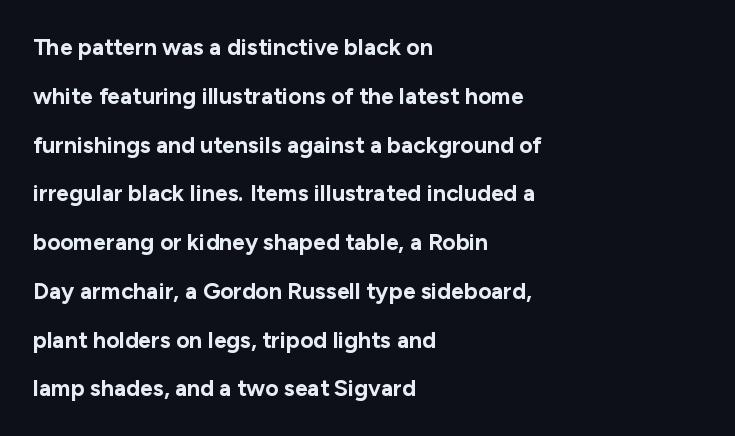
Q: Is the text bold? A: Yes.
Q: Is the text italic (slanted)? A: No, it is upright.
Q: Is the text underlined? A: No.
Q: How is the paragraph aligned? A: Left-aligned.
Q: Is the spacing between letters normal or unusually wide? A: Normal.
Q: Is the spacing between lines tight, normal or loose? A: Loose.
